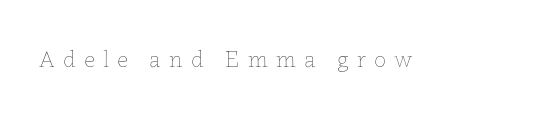
Q: Is the text bold? A: No.
Q: Is the text italic (slanted)? A: No, it is upright.
Q: Is the text underlined? A: No.
Q: Is the spacing between letters normal or unusually wide? A: Unusually wide.
